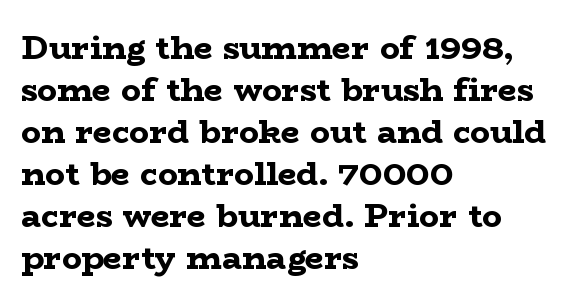
Proportional: the letters do not fall into vertical columns. The type is set solid horizontally, with unmodified tracking. The designer went with a serif here, giving each stem small feet. Vertical strokes here are truly vertical. Each row of text sits above clean, open space. Teacher's note: observe the even left margin — that is flush-left alignment.
